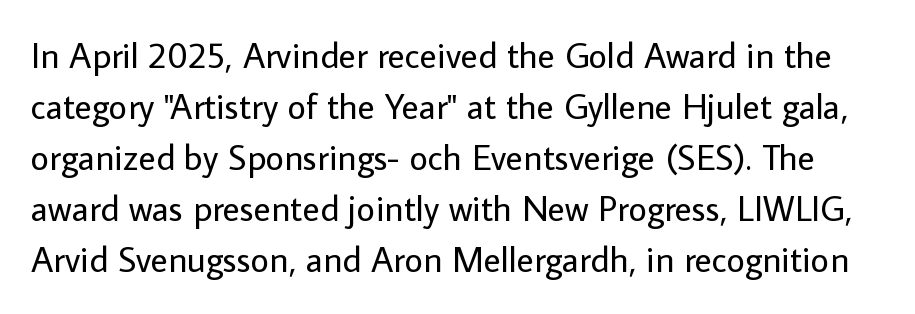
{"serif": "no", "italic": "no", "bold": "no", "weight": "regular", "width": "normal", "stroke_contrast": "low", "x_height": "medium", "monospaced": "no", "underline": "no", "line_spacing": "normal", "line_spacing_ratio": 1.42, "letter_spacing": "normal", "letter_spacing_em": 0.0, "glyph_px": 36}
